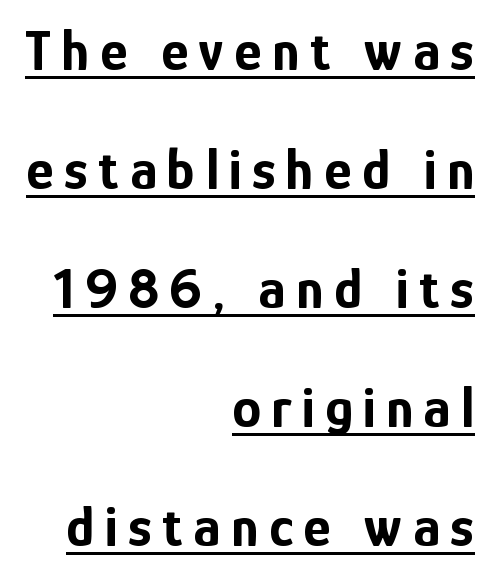
{"serif": "no", "italic": "no", "bold": "yes", "weight": "bold", "width": "condensed", "stroke_contrast": "low", "x_height": "medium", "monospaced": "no", "underline": "yes", "align": "right", "line_spacing": "loose", "line_spacing_ratio": 2.05, "glyph_px": 58}
